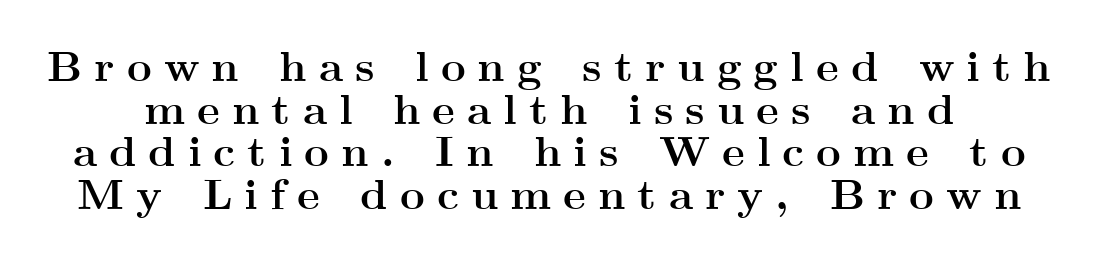
Q: Is the text bold? A: Yes.
Q: Is the text italic (slanted)? A: No, it is upright.
Q: Is the typeface a serif or a sans-serif typeface? A: Serif.
Q: Is the text underlined? A: No.
Q: Is the spacing between letters normal or unusually wide? A: Unusually wide.
Q: Is the spacing between lines tight, normal or loose? A: Tight.
Q: Width (condensed, normal, or wide)? A: Wide.
Q: Stroke contrast? A: Medium.
Q: x-height? A: Small.
Q: Monospaced? A: No.
